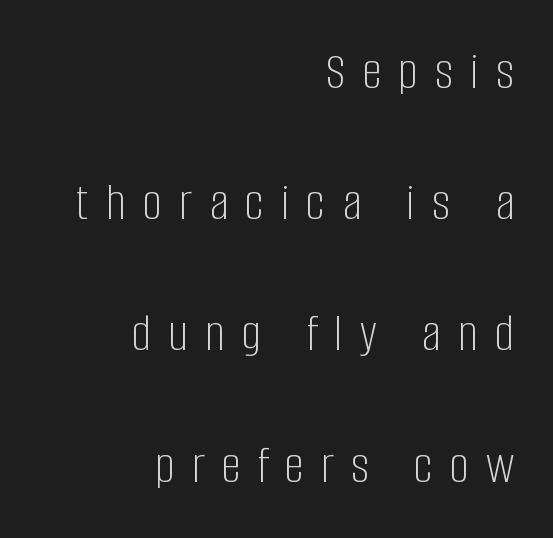
Q: Is the text bold? A: No.
Q: Is the text italic (slanted)? A: No, it is upright.
Q: Is the typeface a serif or a sans-serif typeface? A: Sans-serif.
Q: Is the text underlined? A: No.
Q: How is the paragraph aligned? A: Right-aligned.
Q: Is the spacing between letters normal or unusually wide? A: Unusually wide.
Q: Is the spacing between lines tight, normal or loose? A: Loose.
Q: Width (condensed, normal, or wide)? A: Condensed.
Q: Stroke contrast? A: Low.
Q: x-height? A: Large.
Q: Monospaced? A: No.
